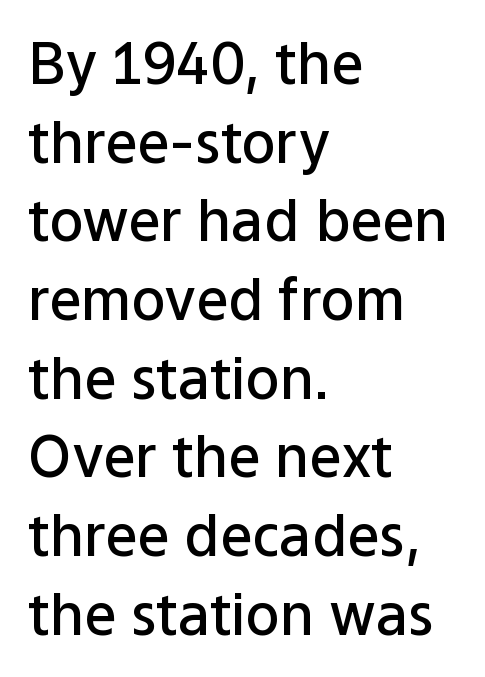
Q: Is the text bold? A: Semi-bold.
Q: Is the text italic (slanted)? A: No, it is upright.
Q: Is the typeface a serif or a sans-serif typeface? A: Sans-serif.
Q: Is the text underlined? A: No.
Q: How is the paragraph aligned? A: Left-aligned.
Q: Is the spacing between letters normal or unusually wide? A: Normal.
Q: Is the spacing between lines tight, normal or loose? A: Normal.
Q: Width (condensed, normal, or wide)? A: Normal.
Q: Stroke contrast? A: Low.
Q: x-height? A: Medium.
Q: Monospaced? A: No.
